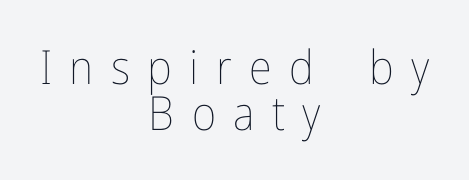
{"italic": "no", "bold": "no", "weight": "thin", "width": "condensed", "stroke_contrast": "low", "x_height": "medium", "monospaced": "no", "underline": "no", "align": "center", "line_spacing": "tight", "line_spacing_ratio": 0.97, "letter_spacing": "wide", "letter_spacing_em": 0.37, "glyph_px": 47}
